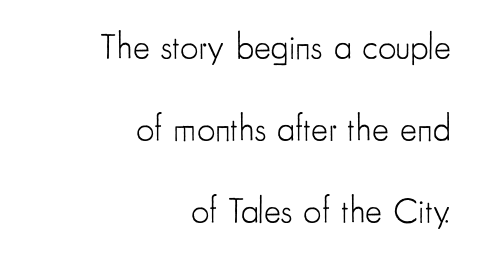
Q: Is the text bold? A: No.
Q: Is the text italic (slanted)? A: No, it is upright.
Q: Is the typeface a serif or a sans-serif typeface? A: Sans-serif.
Q: Is the text underlined? A: No.
Q: How is the paragraph aligned? A: Right-aligned.
Q: Is the spacing between letters normal or unusually wide? A: Normal.
Q: Is the spacing between lines tight, normal or loose? A: Loose.
Q: Width (condensed, normal, or wide)? A: Condensed.
Q: Stroke contrast? A: Low.
Q: x-height? A: Small.
Q: Monospaced? A: No.
